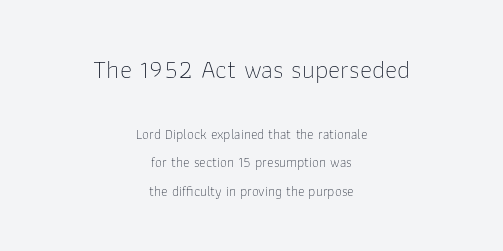
{"italic": "no", "bold": "no", "underline": "no", "align": "center", "line_spacing": "loose", "line_spacing_ratio": 2.04, "letter_spacing": "normal", "letter_spacing_em": 0.0, "larger_block": "first", "size_ratio": 1.86, "glyph_px": 26}
